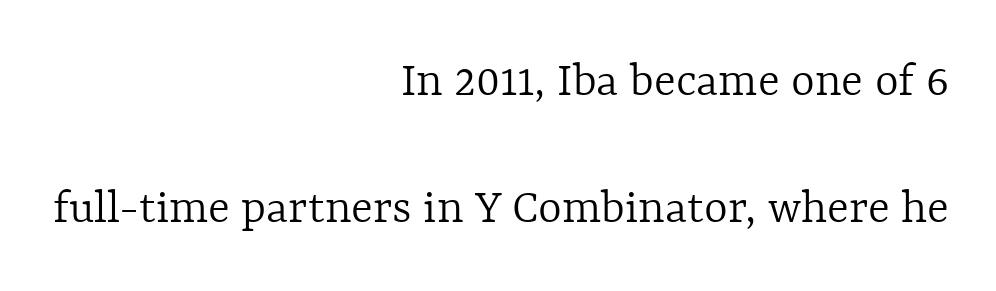
These lines stack with their right ends in a neat column. You could fit nearly another row in the gap between these rows. Think of a printed novel: that variable character pitch is what you see here. Is the type heavy? It reads as light-to-regular instead. Italic: no, the glyphs are upright roman.
